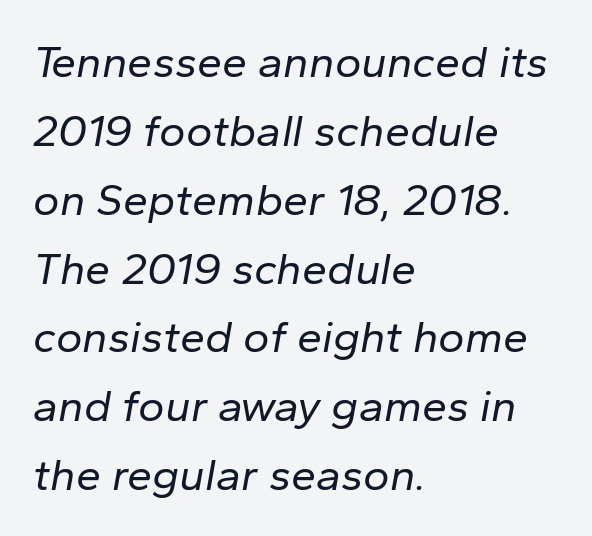
Q: Is the text bold? A: No.
Q: Is the text italic (slanted)? A: Yes, it leans right by about 10 degrees.
Q: Is the text underlined? A: No.
Q: How is the paragraph aligned? A: Left-aligned.
Q: Is the spacing between letters normal or unusually wide? A: Normal.
Q: Is the spacing between lines tight, normal or loose? A: Normal.
Q: Width (condensed, normal, or wide)? A: Normal.
Q: Stroke contrast? A: Low.
Q: x-height? A: Medium.
Q: Monospaced? A: No.
